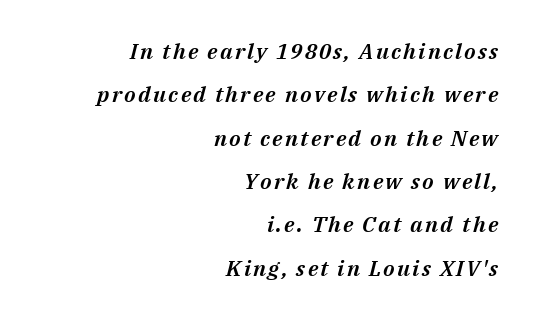
The image shows 22 px text type, italic (leaning right); set right-aligned, loose line spacing (1.97x), not underlined.
